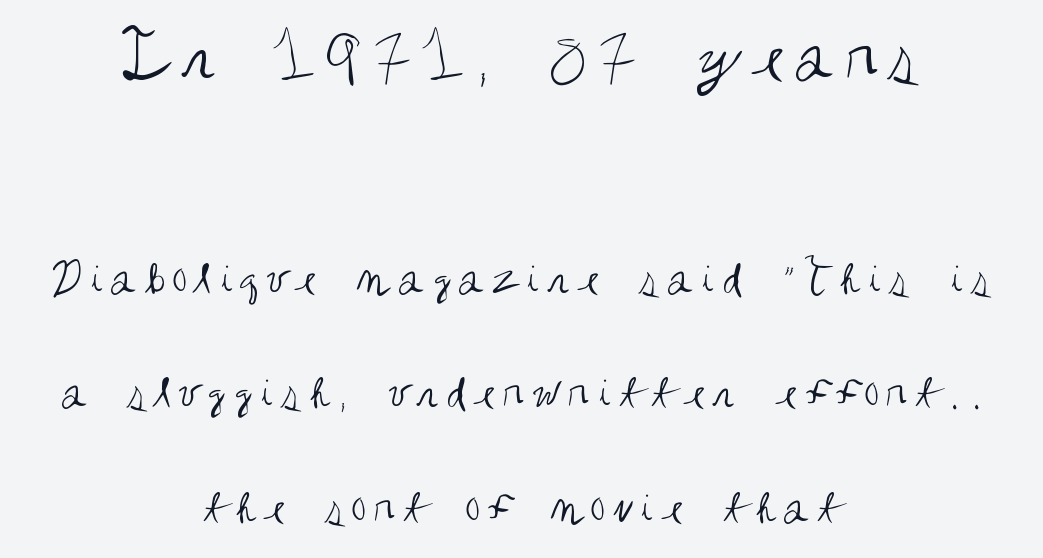
Is this a fixed-width face? No — the glyphs have proportional, varying widths. What kind of face is this? One without serifs — a sans. No extra ink here — the face is not bold. The line-height multiplier appears high, well above default. Which of the two is more prominent by size? The first, at the top. This sample is center-justified, so both line endings float freely.
